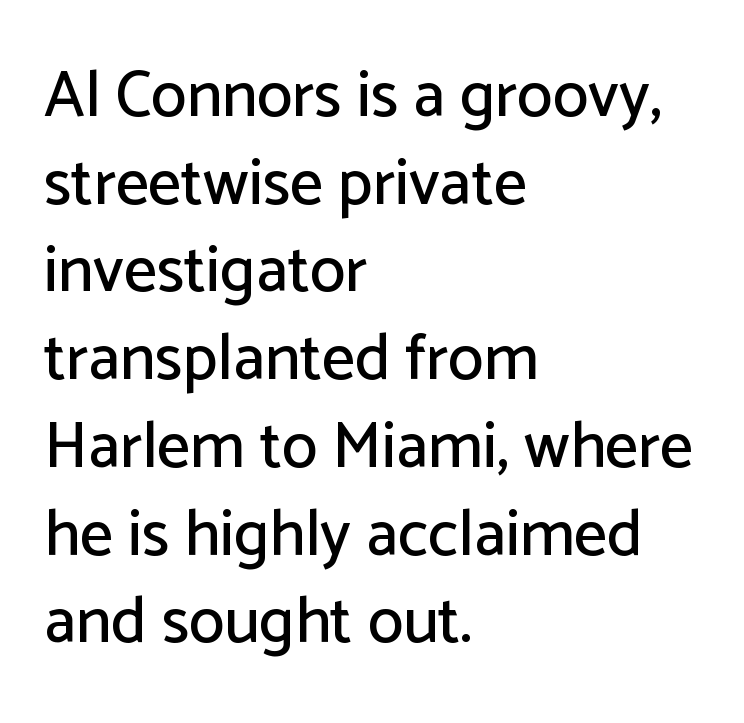
Q: Is the text italic (slanted)? A: No, it is upright.
Q: Is the typeface a serif or a sans-serif typeface? A: Sans-serif.
Q: Is the text underlined? A: No.
Q: How is the paragraph aligned? A: Left-aligned.
Q: Is the spacing between letters normal or unusually wide? A: Normal.
Q: Is the spacing between lines tight, normal or loose? A: Normal.
Q: Width (condensed, normal, or wide)? A: Normal.
Q: Stroke contrast? A: Low.
Q: x-height? A: Medium.
Q: Monospaced? A: No.
